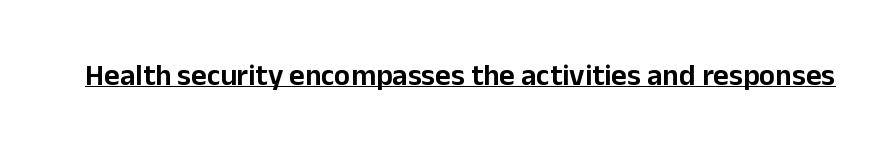
Characters remain perfectly vertical along every line. There is no visible air inserted between adjacent glyphs. Beneath each row of characters lies a ruled line. These lines are rendered in a variable-pitch font. What kind of face is this? One without serifs — a sans.
